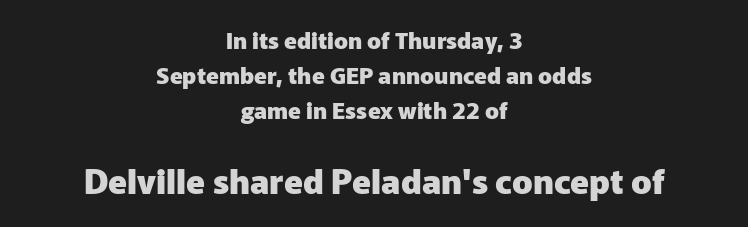
A centered setting, common on invitations and titles, is used for this passage. The space beneath each line is pristine and unruled. Line spacing here is normal. This layout puts the modest block above and the oversized block below. The horizontal fit of the characters is conventional and even. The letters stand upright; this is a roman face.
